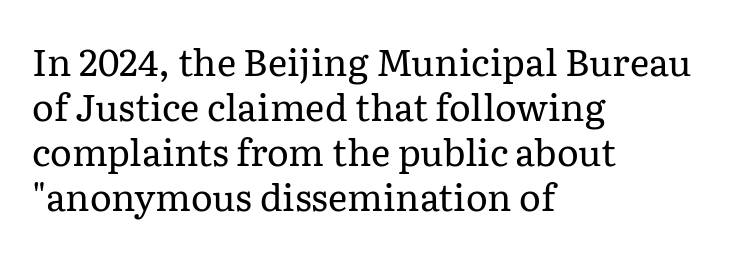
The image shows 37 px regular-weight serif type, upright; set left-aligned, line spacing 1.22x, normal letter spacing, not underlined; low stroke contrast and a medium x-height.
